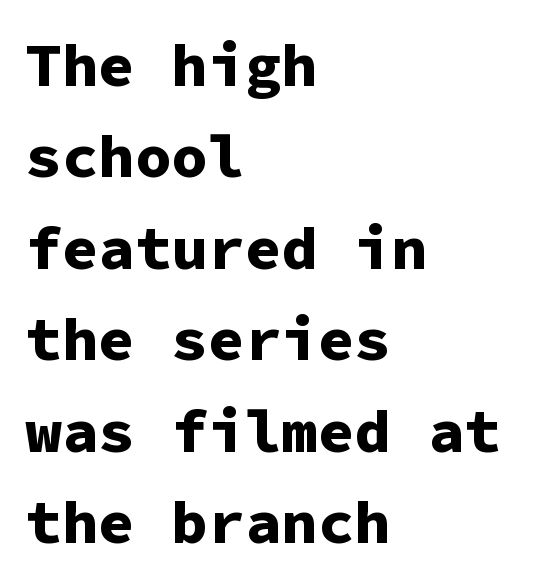
Q: Is the text bold? A: Yes.
Q: Is the text italic (slanted)? A: No, it is upright.
Q: Is the typeface a serif or a sans-serif typeface? A: Sans-serif.
Q: Is the text underlined? A: No.
Q: How is the paragraph aligned? A: Left-aligned.
Q: Is the spacing between letters normal or unusually wide? A: Normal.
Q: Is the spacing between lines tight, normal or loose? A: Normal.
Q: Width (condensed, normal, or wide)? A: Normal.
Q: Stroke contrast? A: Low.
Q: x-height? A: Medium.
Q: Monospaced? A: Yes.
